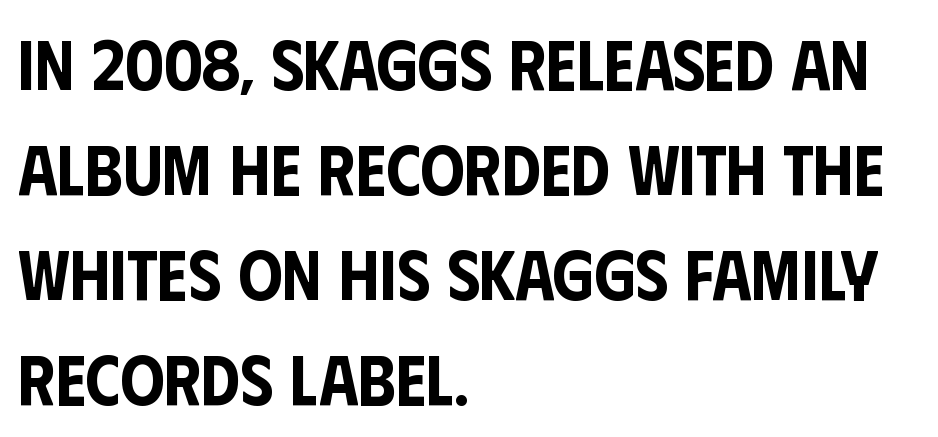
The letters stand upright; this is a roman face. What stands out about the letter spacing? Nothing — it is the standard amount. To sum up the face: it is a sans, with no serifs. No word sits above an underline. Normally led — the rows are evenly, conventionally spaced.
